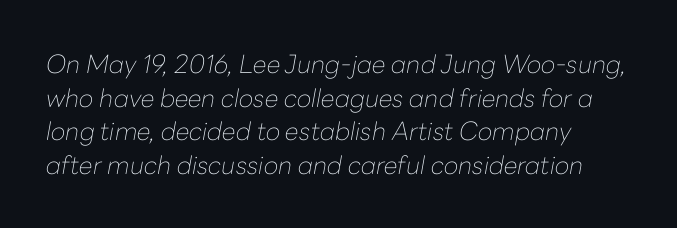
The typography opts for an oblique posture over an upright one. Descenders hang freely into open space. Notice how descenders clear the ascenders below comfortably — that's standard leading. Caption: face not bold, strokes unweighted. Students, note that the glyphs here touch the page at normal intervals.
